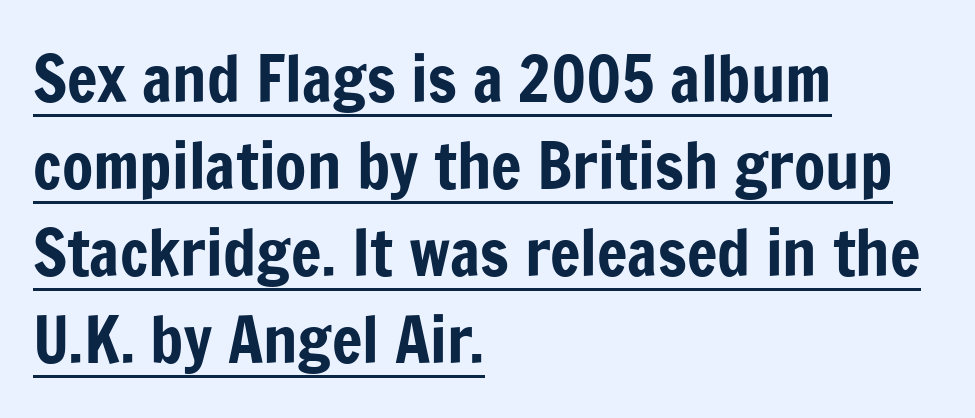
The image shows 64 px condensed sans-serif type, upright; set left-aligned, normal line spacing (1.36x), normal letter spacing, underlined; low stroke contrast and a medium x-height.
